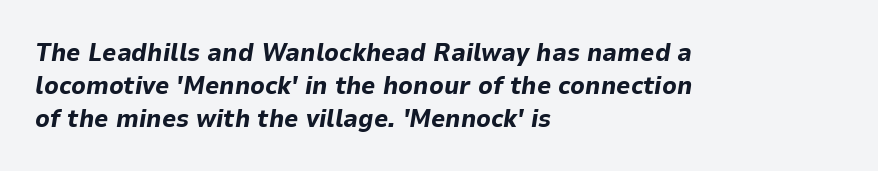
Each line starts at the same left margin while the right side varies. Clear beneath every line of the passage. Set as a true bold cut, around the 700 mark. The rendering keeps characters at their native spacing. Slanted lettering throughout. A typesetter would call this leading conventional body-copy spacing.
